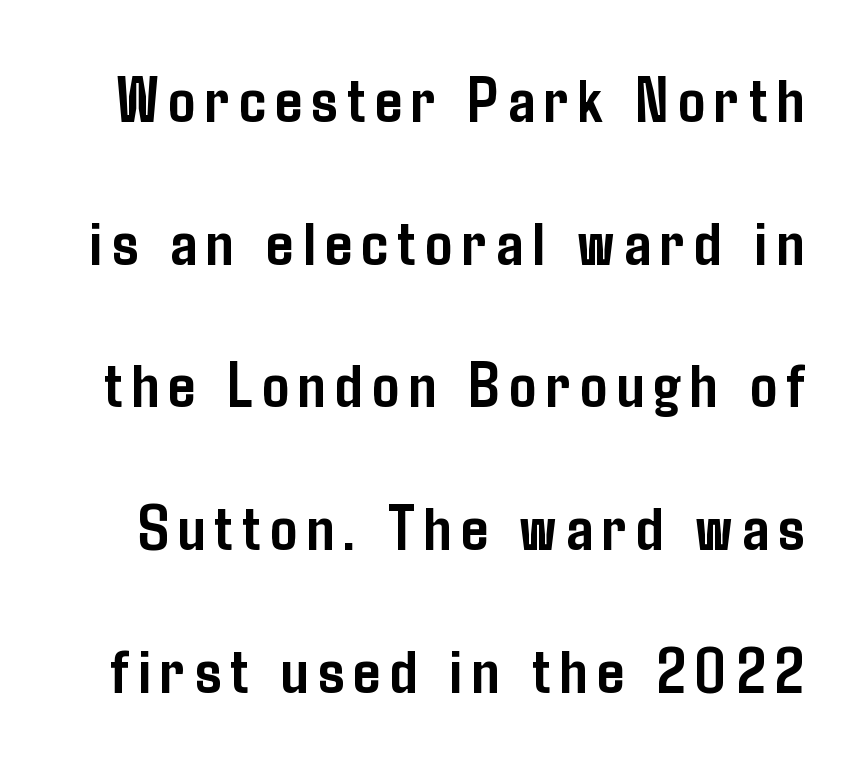
Q: Is the text bold? A: Yes.
Q: Is the text italic (slanted)? A: No, it is upright.
Q: Is the typeface a serif or a sans-serif typeface? A: Sans-serif.
Q: Is the text underlined? A: No.
Q: Is the spacing between lines tight, normal or loose? A: Loose.
Q: Width (condensed, normal, or wide)? A: Condensed.
Q: Stroke contrast? A: Low.
Q: x-height? A: Medium.
Q: Monospaced? A: No.
